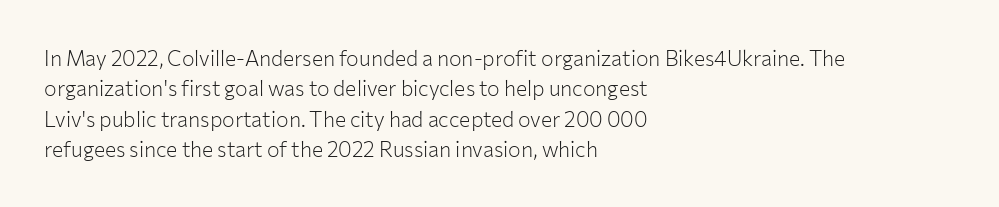
{"italic": "no", "bold": "no", "underline": "no", "align": "left", "line_spacing": "normal", "line_spacing_ratio": 1.45, "letter_spacing": "normal", "letter_spacing_em": 0.0, "glyph_px": 21}
